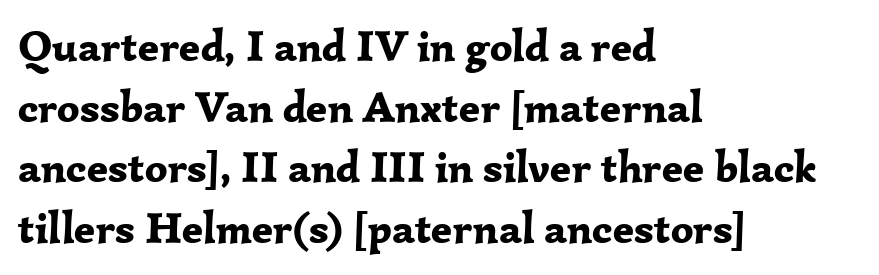
Q: Is the text bold? A: Yes.
Q: Is the text italic (slanted)? A: No, it is upright.
Q: Is the typeface a serif or a sans-serif typeface? A: Serif.
Q: Is the text underlined? A: No.
Q: How is the paragraph aligned? A: Left-aligned.
Q: Is the spacing between letters normal or unusually wide? A: Normal.
Q: Is the spacing between lines tight, normal or loose? A: Normal.
Q: Width (condensed, normal, or wide)? A: Normal.
Q: Stroke contrast? A: Low.
Q: x-height? A: Medium.
Q: Monospaced? A: No.
